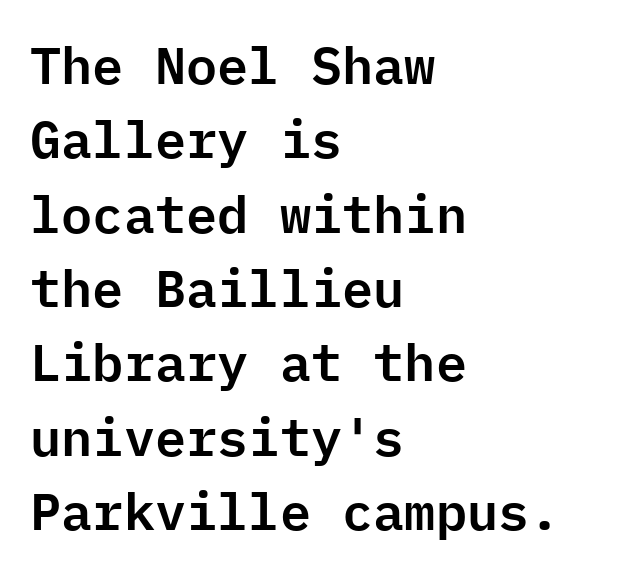
{"serif": "no", "italic": "no", "width": "normal", "stroke_contrast": "low", "x_height": "medium", "monospaced": "yes", "underline": "no", "align": "left", "line_spacing": "normal", "line_spacing_ratio": 1.43, "letter_spacing": "normal", "letter_spacing_em": 0.0, "glyph_px": 52}
